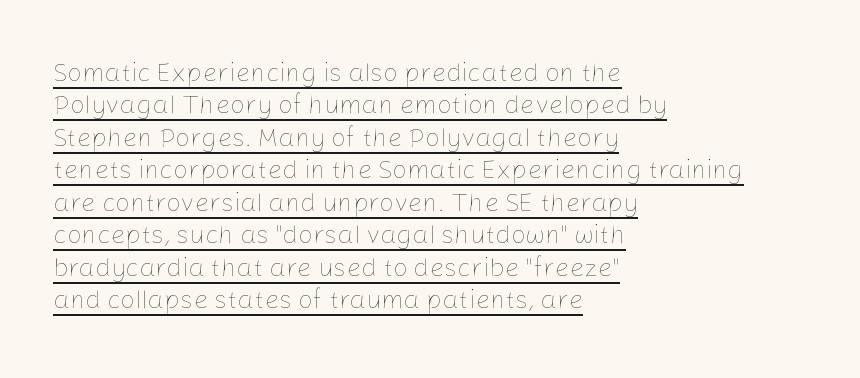
Q: Is the text bold? A: No.
Q: Is the text italic (slanted)? A: No, it is upright.
Q: Is the text underlined? A: Yes.
Q: How is the paragraph aligned? A: Left-aligned.
Q: Is the spacing between letters normal or unusually wide? A: Normal.
Q: Is the spacing between lines tight, normal or loose? A: Normal.
